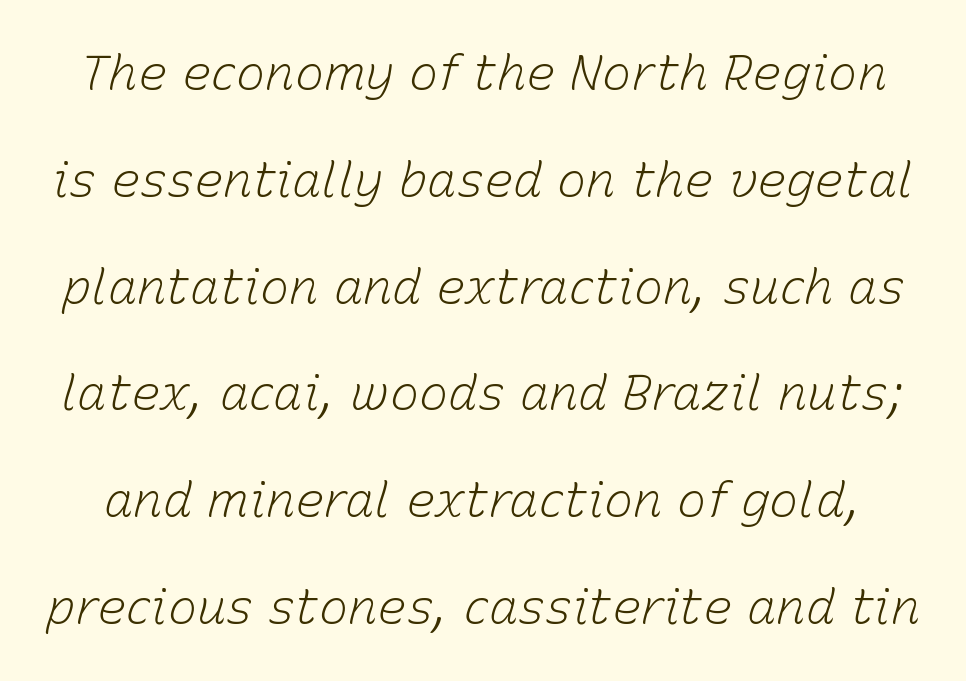
{"italic": "yes", "lean": "right", "slant_degrees": 15, "bold": "no", "weight": "light", "width": "normal", "stroke_contrast": "low", "x_height": "medium", "monospaced": "no", "underline": "no", "line_spacing": "loose", "line_spacing_ratio": 2.18, "letter_spacing": "normal", "letter_spacing_em": 0.0, "glyph_px": 49}
